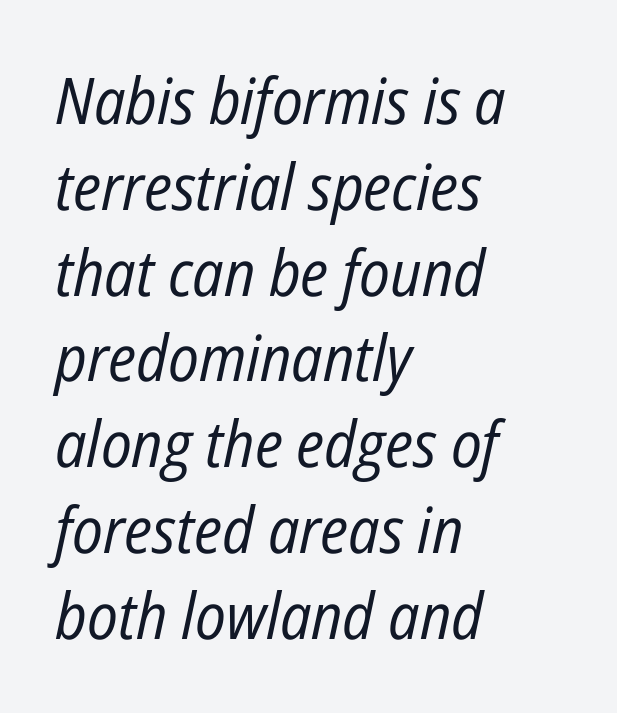
{"italic": "yes", "lean": "right", "slant_degrees": 12, "bold": "no", "weight": "regular", "width": "condensed", "stroke_contrast": "low", "x_height": "medium", "monospaced": "no", "underline": "no", "align": "left", "line_spacing": "normal", "line_spacing_ratio": 1.34, "letter_spacing": "normal", "letter_spacing_em": 0.0, "glyph_px": 64}
